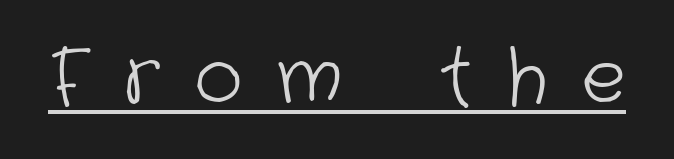
The tracking jumps out immediately: characters are airy and widely separated. The typeface has the unassuming heft of standard copy or less. Each line of the rendering has a horizontal stroke beneath the glyphs. In terms of letterform style, serifs are entirely absent. Character widths vary here, with narrow letters taking less room than wide ones.
